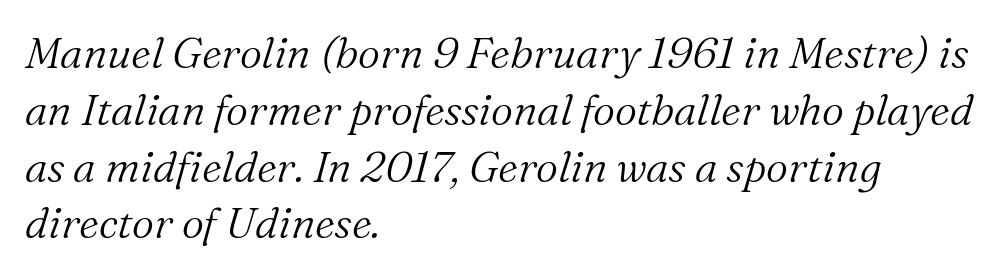
{"serif": "yes", "italic": "yes", "lean": "right", "slant_degrees": 16, "bold": "no", "weight": "light", "width": "normal", "stroke_contrast": "medium", "x_height": "medium", "monospaced": "no", "underline": "no", "align": "left", "line_spacing": "normal", "line_spacing_ratio": 1.32, "letter_spacing": "normal", "letter_spacing_em": 0.0, "glyph_px": 43}
